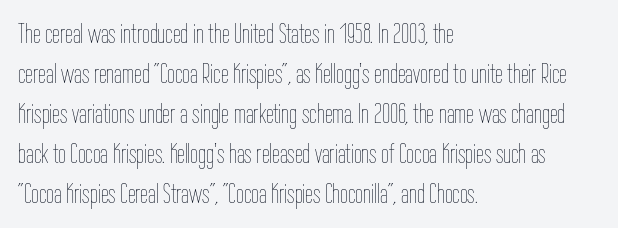
The image shows 28 px thin, condensed type, upright; set left-aligned, normal line spacing (1.43x), normal letter spacing, not underlined; low stroke contrast and a medium x-height.
